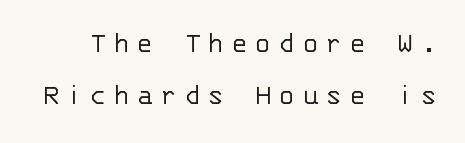
{"serif": "no", "italic": "no", "bold": "no", "weight": "light", "width": "normal", "stroke_contrast": "low", "x_height": "large", "monospaced": "yes", "underline": "no", "line_spacing": "normal", "line_spacing_ratio": 1.68, "letter_spacing": "wide", "letter_spacing_em": 0.27, "glyph_px": 31}
